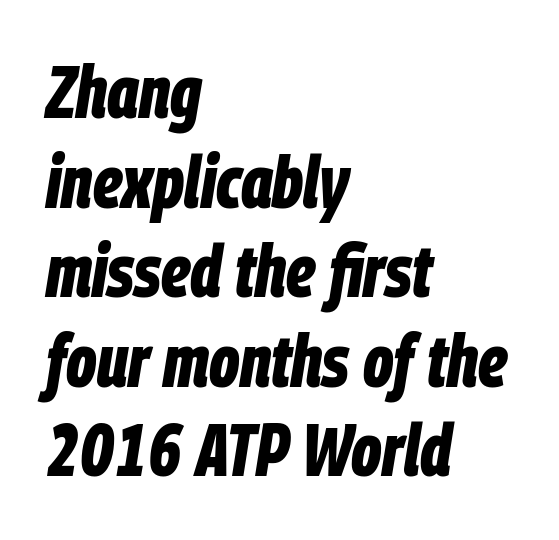
The image shows 74 px bold, condensed type, italic (leaning right); set left-aligned, line spacing 1.21x, normal letter spacing, not underlined; low stroke contrast and a large x-height.
